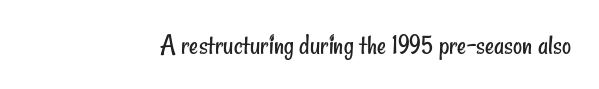
The image shows 28 px regular-weight, condensed sans-serif type; set normal letter spacing, not underlined; low stroke contrast and a small x-height.
